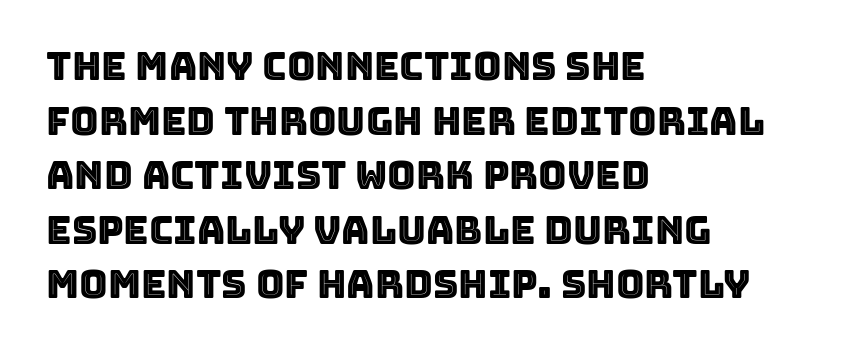
The image shows 39 px text type, upright; set left-aligned, normal line spacing (1.4x), normal letter spacing, not underlined; a large x-height.
